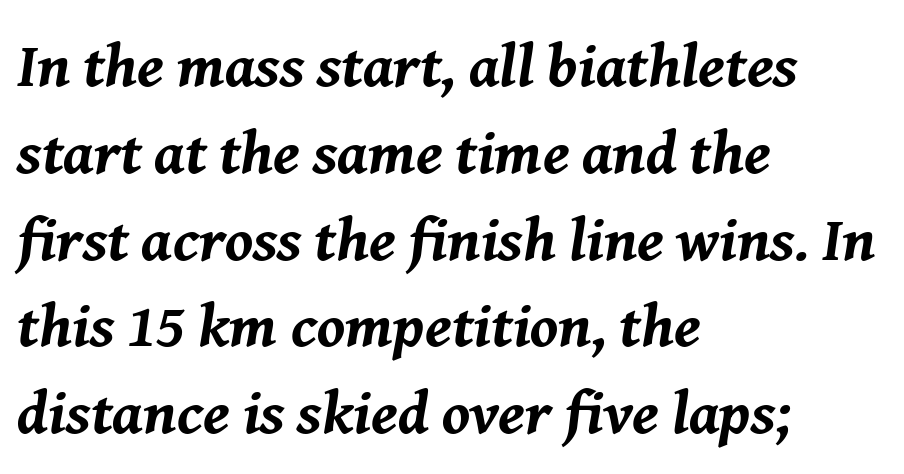
{"italic": "yes", "lean": "right", "slant_degrees": 8, "bold": "yes", "weight": "bold", "width": "normal", "stroke_contrast": "medium", "x_height": "medium", "monospaced": "no", "underline": "no", "align": "left", "line_spacing": "normal", "line_spacing_ratio": 1.4, "letter_spacing": "normal", "letter_spacing_em": 0.0, "glyph_px": 62}
